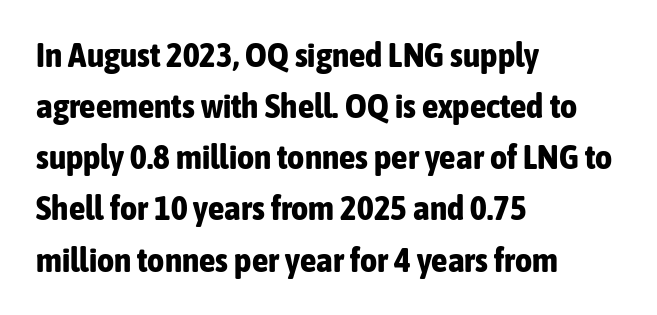
This sample has the flowing, uneven cadence of proportional lettering. Caption: multi-line text, flush left, ragged right. The typesetting leans heavy: a genuine bold. Type style note: lacks serifs. The face used here is rendered with its standard letterfit.
